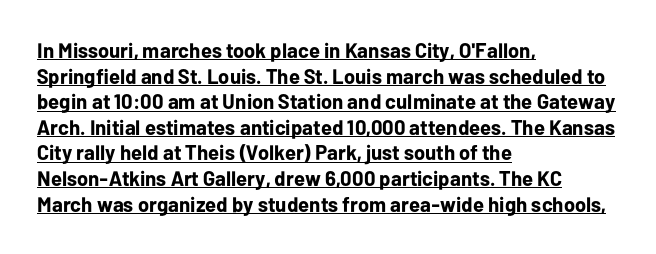
{"italic": "no", "bold": "yes", "underline": "yes", "align": "left", "line_spacing_ratio": 1.22, "letter_spacing": "normal", "letter_spacing_em": 0.0, "glyph_px": 21}
